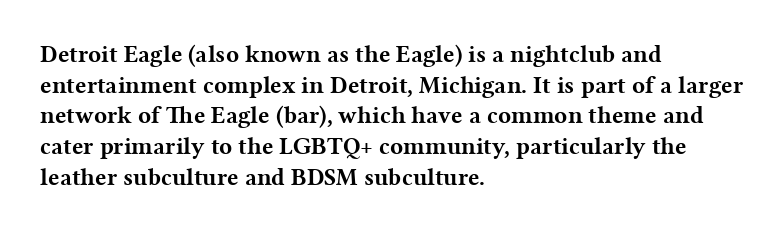
Summary of weight: heavy, a full bold. Tracking value appears to be zero — textbook default spacing. No italicization has been applied; the sample stays upright. The words here are not underlined. A normal amount of white space separates one row of letters from the next.
